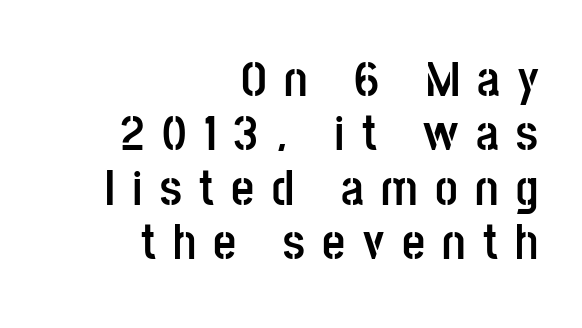
Q: Is the text bold? A: Yes.
Q: Is the text italic (slanted)? A: No, it is upright.
Q: Is the typeface a serif or a sans-serif typeface? A: Sans-serif.
Q: Is the text underlined? A: No.
Q: How is the paragraph aligned? A: Right-aligned.
Q: Is the spacing between letters normal or unusually wide? A: Unusually wide.
Q: Is the spacing between lines tight, normal or loose? A: Tight.
Q: Width (condensed, normal, or wide)? A: Condensed.
Q: Stroke contrast? A: Low.
Q: x-height? A: Large.
Q: Monospaced? A: No.
